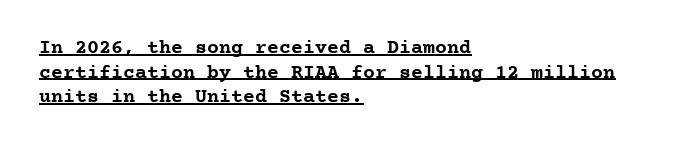
The image shows 20 px bold type, upright; set left-aligned, line spacing 1.23x, normal letter spacing, underlined.
